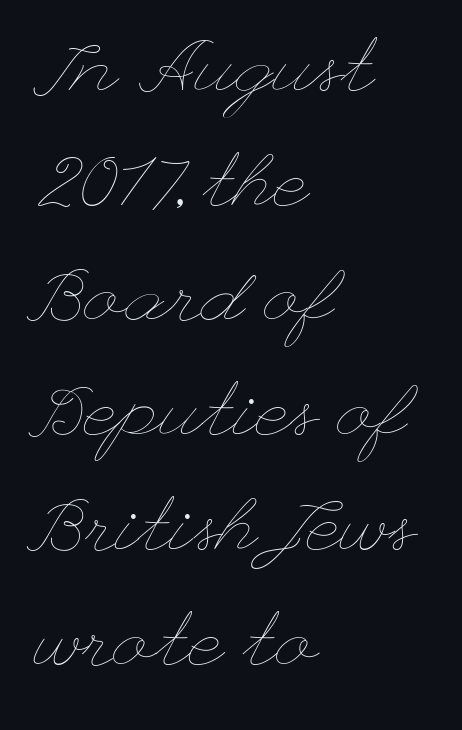
{"bold": "no", "weight": "thin", "width": "wide", "stroke_contrast": "low", "x_height": "small", "underline": "no", "align": "left", "line_spacing": "normal", "line_spacing_ratio": 1.53, "letter_spacing": "normal", "letter_spacing_em": 0.0, "glyph_px": 75}
